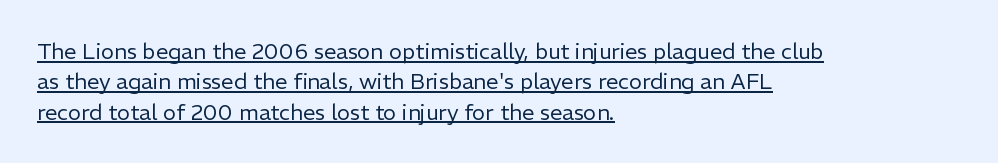
Standard letterfit; no display-style spreading of the glyphs. The rendering anchors every line to the left-hand side. The letters stand upright; this is a roman face. The specimen includes a rule beneath the text block's lines.
